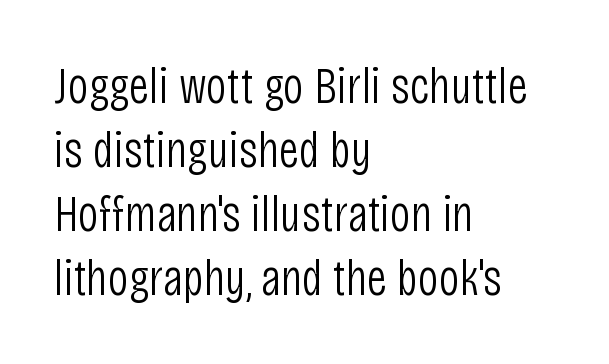
Do the letters lean? They stand straight. Underline: absent. Character widths vary here, with narrow letters taking less room than wide ones. The letterforms sit shoulder to shoulder at normal distance. Which margin do the lines hug? The left one — the right edge is uneven.
